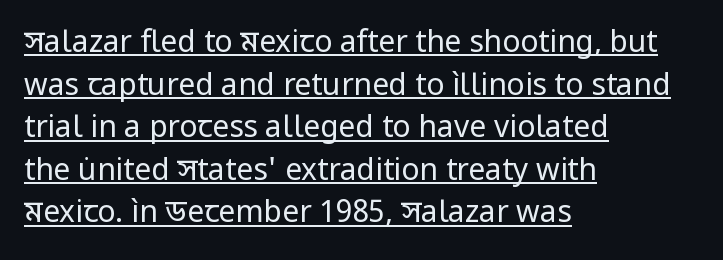
{"serif": "no", "italic": "no", "bold": "no", "weight": "regular", "width": "normal", "stroke_contrast": "low", "x_height": "medium", "monospaced": "no", "underline": "yes", "align": "left", "line_spacing": "normal", "line_spacing_ratio": 1.42, "letter_spacing": "normal", "letter_spacing_em": 0.0, "glyph_px": 30}
